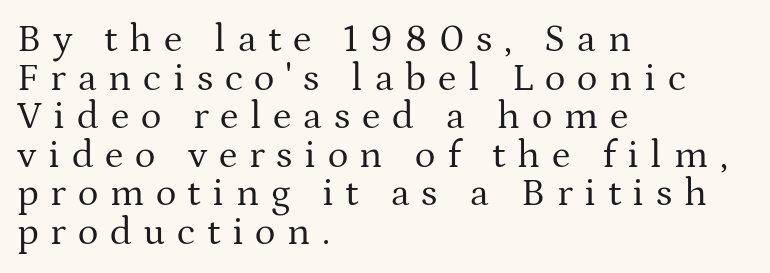
{"serif": "yes", "italic": "no", "bold": "no", "weight": "regular", "width": "normal", "stroke_contrast": "medium", "x_height": "medium", "monospaced": "no", "underline": "no", "align": "left", "line_spacing": "tight", "line_spacing_ratio": 0.99, "letter_spacing": "wide", "letter_spacing_em": 0.3, "glyph_px": 39}
